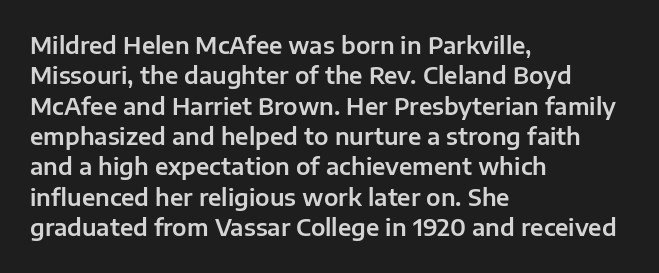
The image shows 23 px text type, upright; set left-aligned, normal line spacing (1.32x), normal letter spacing, not underlined.
